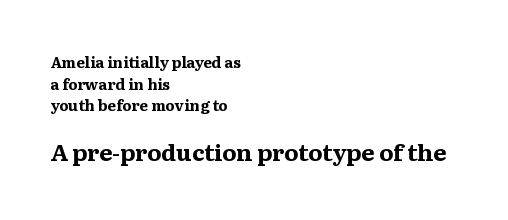
Q: Is the text bold? A: Yes.
Q: Is the text italic (slanted)? A: No, it is upright.
Q: Is the text underlined? A: No.
Q: How is the paragraph aligned? A: Left-aligned.
Q: Is the spacing between letters normal or unusually wide? A: Normal.
Q: Is the spacing between lines tight, normal or loose? A: Normal.
Q: Which block of text is set in a larger size, the first (top) or the second (bottom)? A: The second (bottom) one.
